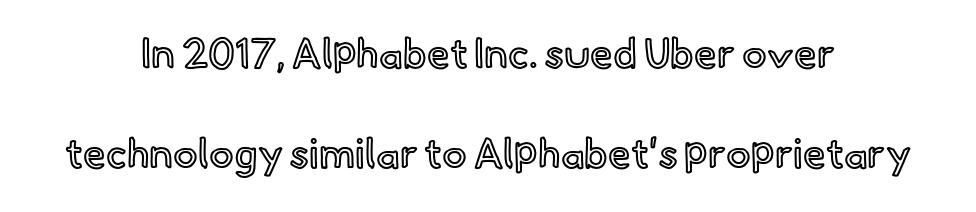
A typesetter would mark this as roman, not italic. A typesetter would call this proportional, since set widths differ per character. The face used here is rendered with its standard letterfit. The lines are spread far apart with generous leading. The text block is weighted toward neither margin, spreading evenly from the middle.
